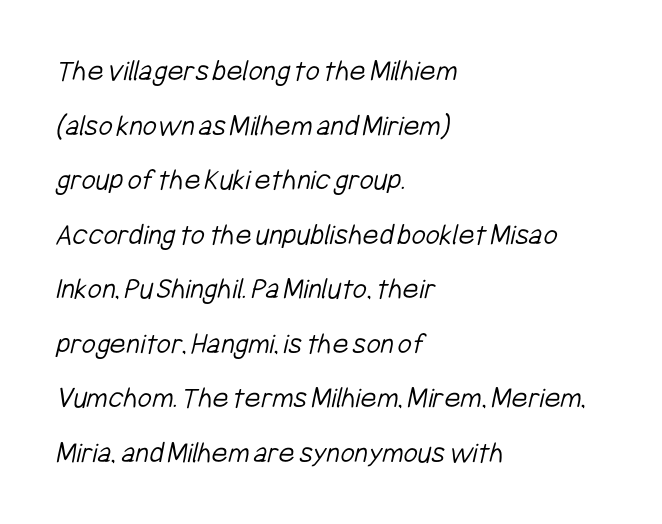
Q: Is the text bold? A: No.
Q: Is the typeface a serif or a sans-serif typeface? A: Sans-serif.
Q: Is the text underlined? A: No.
Q: How is the paragraph aligned? A: Left-aligned.
Q: Is the spacing between letters normal or unusually wide? A: Normal.
Q: Width (condensed, normal, or wide)? A: Condensed.
Q: Stroke contrast? A: Low.
Q: x-height? A: Medium.
Q: Monospaced? A: No.
